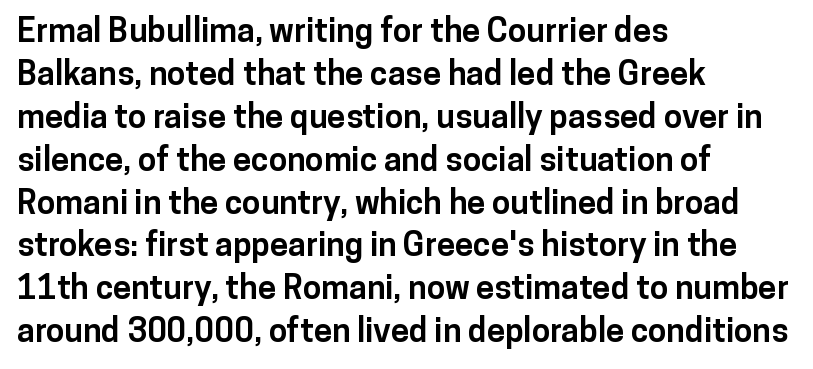
Q: Is the text bold? A: Yes.
Q: Is the text italic (slanted)? A: No, it is upright.
Q: Is the typeface a serif or a sans-serif typeface? A: Sans-serif.
Q: Is the text underlined? A: No.
Q: How is the paragraph aligned? A: Left-aligned.
Q: Is the spacing between letters normal or unusually wide? A: Normal.
Q: Is the spacing between lines tight, normal or loose? A: Normal.
Q: Width (condensed, normal, or wide)? A: Normal.
Q: Stroke contrast? A: Low.
Q: x-height? A: Medium.
Q: Monospaced? A: No.
